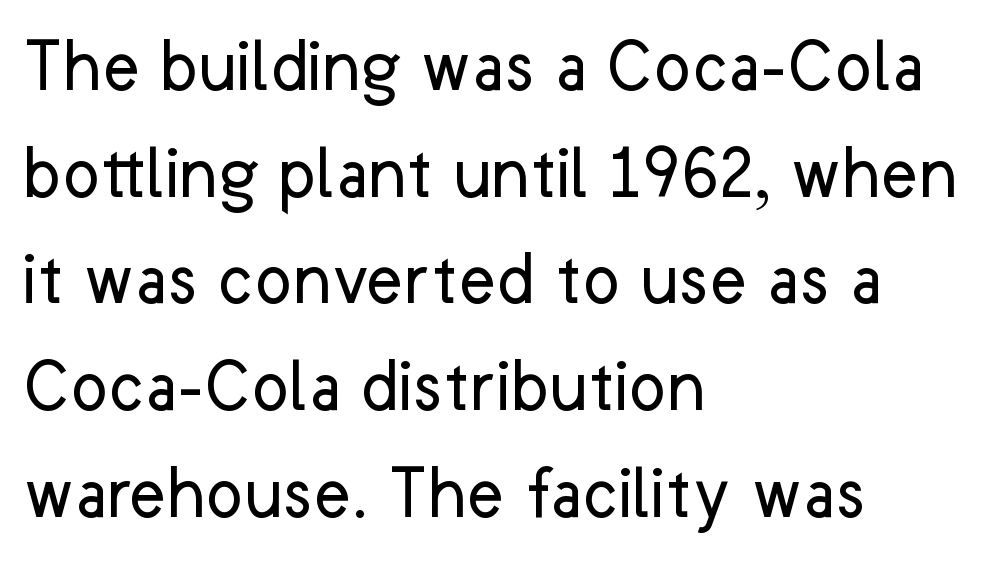
Q: Is the text bold? A: No.
Q: Is the text italic (slanted)? A: No, it is upright.
Q: Is the typeface a serif or a sans-serif typeface? A: Sans-serif.
Q: Is the text underlined? A: No.
Q: How is the paragraph aligned? A: Left-aligned.
Q: Is the spacing between letters normal or unusually wide? A: Normal.
Q: Is the spacing between lines tight, normal or loose? A: Normal.
Q: Width (condensed, normal, or wide)? A: Normal.
Q: Stroke contrast? A: Low.
Q: x-height? A: Medium.
Q: Monospaced? A: No.
